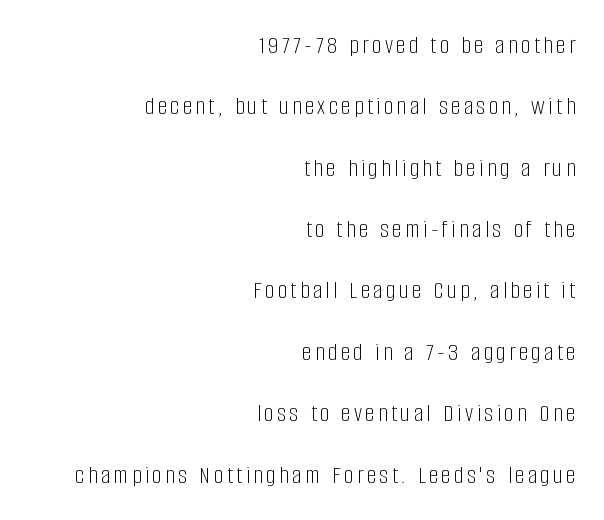
The image shows 26 px text type, upright; set right-aligned, loose line spacing (2.36x), not underlined.
